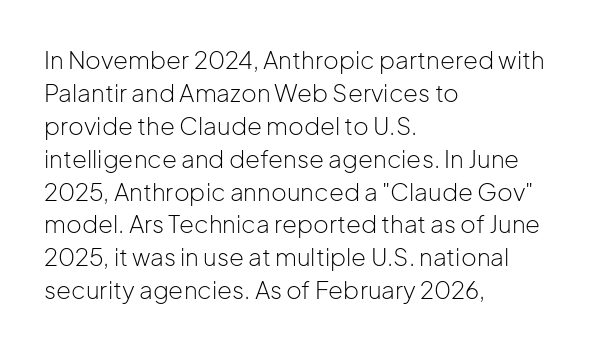
The image shows 24 px text type, upright; set left-aligned, normal line spacing (1.37x), normal letter spacing, not underlined.
